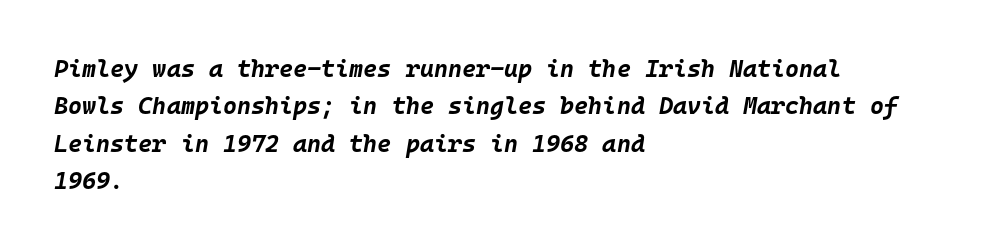
Q: Is the text bold? A: Yes.
Q: Is the text italic (slanted)? A: Yes, it leans right by about 10 degrees.
Q: Is the text underlined? A: No.
Q: How is the paragraph aligned? A: Left-aligned.
Q: Is the spacing between letters normal or unusually wide? A: Normal.
Q: Is the spacing between lines tight, normal or loose? A: Normal.
